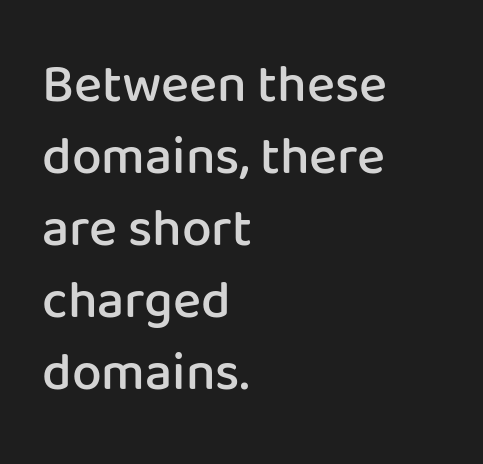
The image shows 53 px semibold sans-serif type, upright; set left-aligned, normal line spacing (1.36x), normal letter spacing, not underlined; low stroke contrast and a medium x-height.
